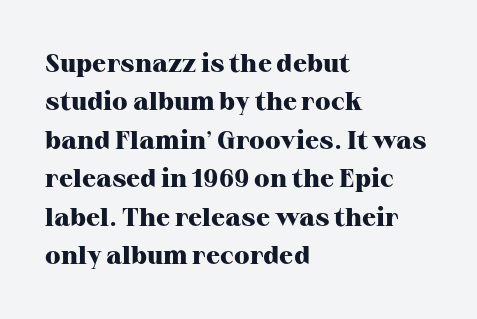
Q: Is the text bold? A: Yes.
Q: Is the text italic (slanted)? A: No, it is upright.
Q: Is the text underlined? A: No.
Q: How is the paragraph aligned? A: Left-aligned.
Q: Is the spacing between letters normal or unusually wide? A: Normal.
Q: Is the spacing between lines tight, normal or loose? A: Normal.
